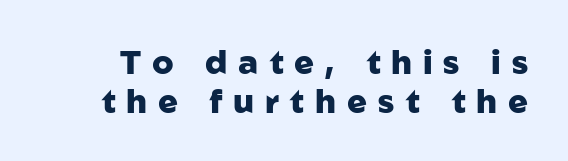
{"serif": "no", "italic": "no", "bold": "yes", "weight": "heavy", "width": "normal", "stroke_contrast": "low", "x_height": "medium", "monospaced": "no", "underline": "no", "line_spacing_ratio": 1.18, "letter_spacing": "wide", "letter_spacing_em": 0.33, "glyph_px": 33}
